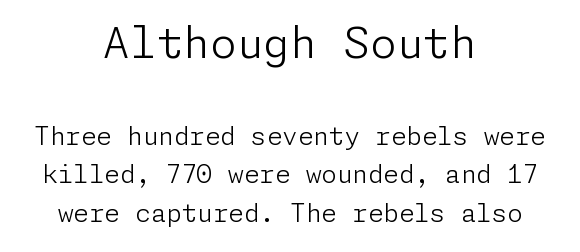
The image shows 43 px light sans-serif type, upright; set centered, normal line spacing (1.54x), normal letter spacing, not underlined; the first (top) block is 1.72x larger; low stroke contrast and a medium x-height.
